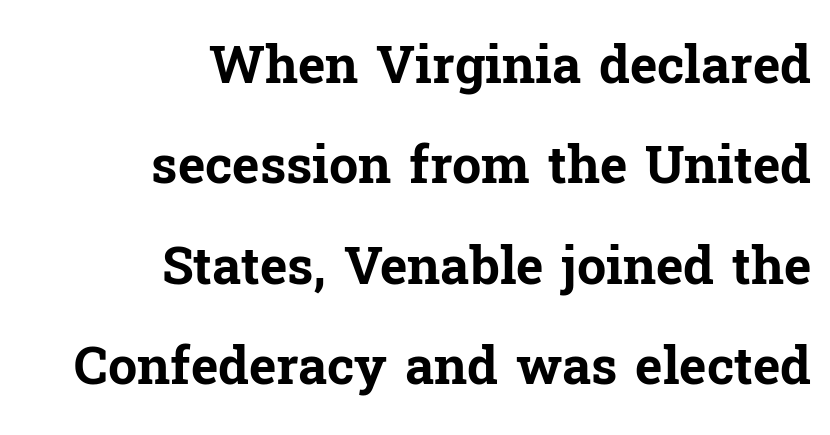
Bare-footed words on every line. The rag falls on the left side of this text block. A typesetter would label this face a serif. Heft: maximum for text — a bold. The tracking reads as untouched default to a designer's eye. This is roman type, the default non-slanted kind.
